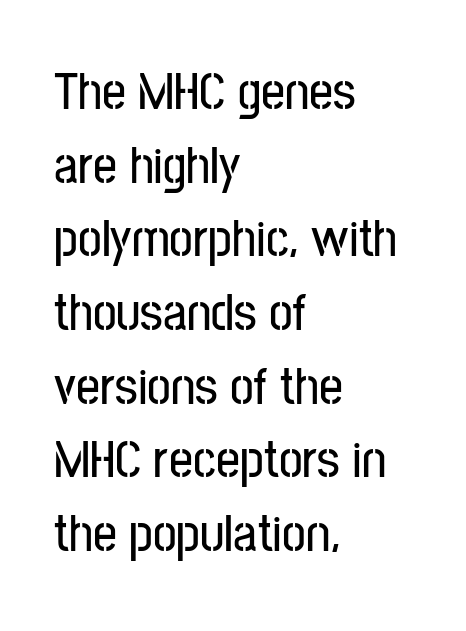
Q: Is the text italic (slanted)? A: No, it is upright.
Q: Is the typeface a serif or a sans-serif typeface? A: Sans-serif.
Q: Is the text underlined? A: No.
Q: How is the paragraph aligned? A: Left-aligned.
Q: Is the spacing between letters normal or unusually wide? A: Normal.
Q: Is the spacing between lines tight, normal or loose? A: Normal.
Q: Width (condensed, normal, or wide)? A: Condensed.
Q: Stroke contrast? A: Low.
Q: x-height? A: Medium.
Q: Monospaced? A: No.
